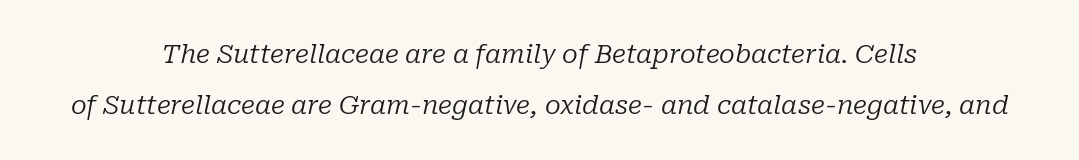
Q: Is the text bold? A: No.
Q: Is the text italic (slanted)? A: Yes, it leans right by about 10 degrees.
Q: Is the text underlined? A: No.
Q: How is the paragraph aligned? A: Centered.
Q: Is the spacing between letters normal or unusually wide? A: Normal.
Q: Is the spacing between lines tight, normal or loose? A: Loose.
